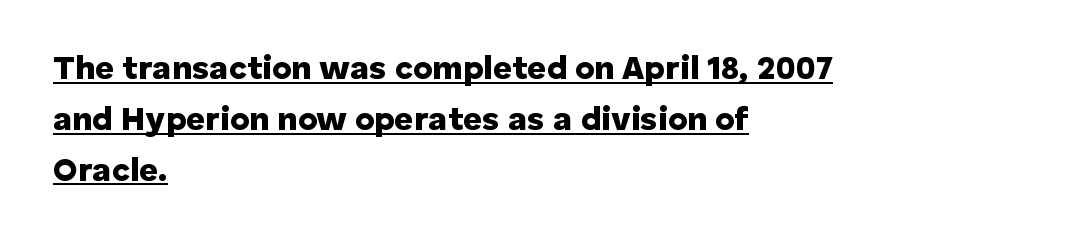
Q: Is the text bold? A: Yes.
Q: Is the text italic (slanted)? A: No, it is upright.
Q: Is the typeface a serif or a sans-serif typeface? A: Sans-serif.
Q: Is the text underlined? A: Yes.
Q: How is the paragraph aligned? A: Left-aligned.
Q: Is the spacing between letters normal or unusually wide? A: Normal.
Q: Is the spacing between lines tight, normal or loose? A: Normal.
Q: Width (condensed, normal, or wide)? A: Normal.
Q: Stroke contrast? A: Low.
Q: x-height? A: Medium.
Q: Monospaced? A: No.
